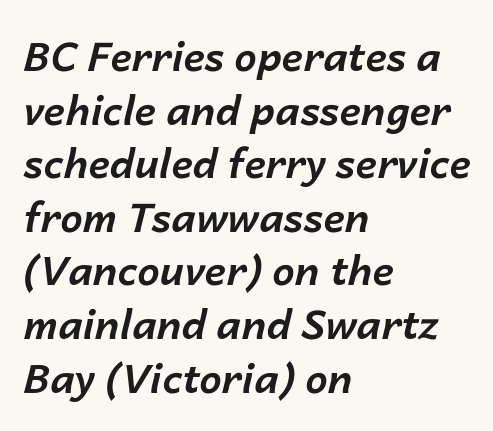
Q: Is the text bold? A: Yes.
Q: Is the text italic (slanted)? A: Yes, it leans right by about 14 degrees.
Q: Is the text underlined? A: No.
Q: How is the paragraph aligned? A: Left-aligned.
Q: Is the spacing between letters normal or unusually wide? A: Normal.
Q: Is the spacing between lines tight, normal or loose? A: Normal.
Q: Width (condensed, normal, or wide)? A: Normal.
Q: Stroke contrast? A: Low.
Q: x-height? A: Medium.
Q: Monospaced? A: No.
